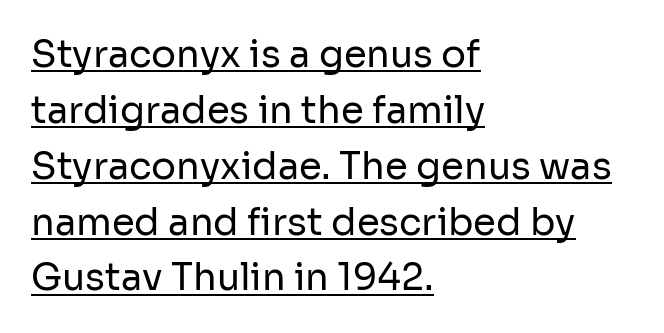
The image shows 37 px regular-weight sans-serif type, upright; set left-aligned, normal line spacing (1.51x), normal letter spacing, underlined; low stroke contrast and a medium x-height.
